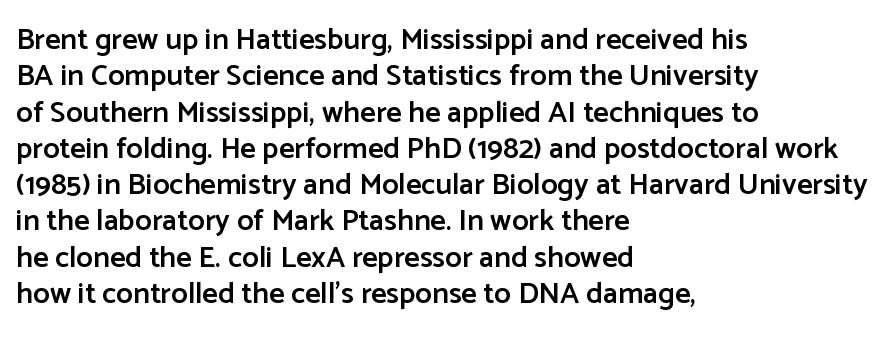
{"serif": "no", "italic": "no", "bold": "semi", "weight": "semibold", "width": "normal", "stroke_contrast": "low", "x_height": "medium", "monospaced": "no", "underline": "no", "align": "left", "line_spacing_ratio": 1.21, "letter_spacing": "normal", "letter_spacing_em": 0.0, "glyph_px": 30}
